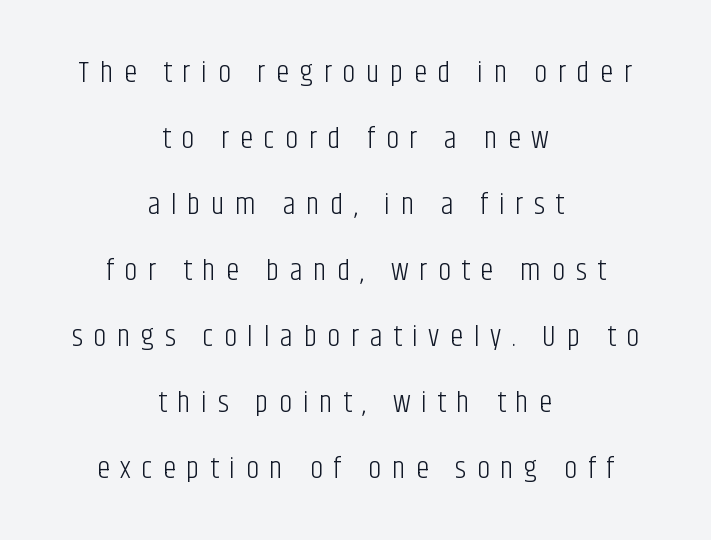
{"serif": "no", "italic": "no", "bold": "no", "weight": "light", "width": "condensed", "stroke_contrast": "low", "x_height": "large", "monospaced": "no", "underline": "no", "align": "center", "line_spacing": "loose", "line_spacing_ratio": 2.2, "letter_spacing": "wide", "letter_spacing_em": 0.35, "glyph_px": 30}
